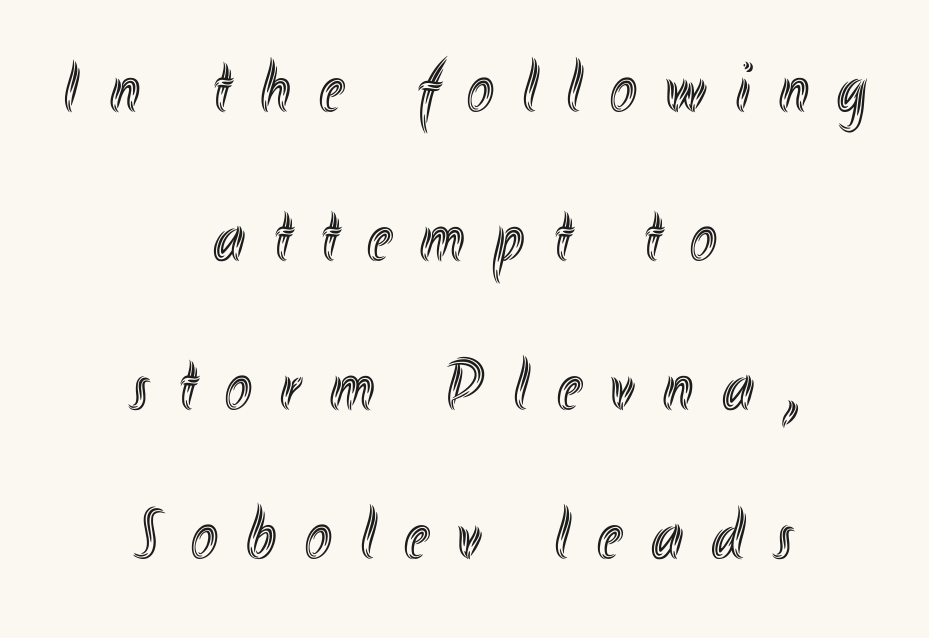
One-word summary of the alignment: center. Descenders hang freely into open space. The face used here is proportionally spaced, like ordinary book or web type. A typesetter would call this heavily tracked-out type. A typesetter would call this leading open, well beyond the default.
